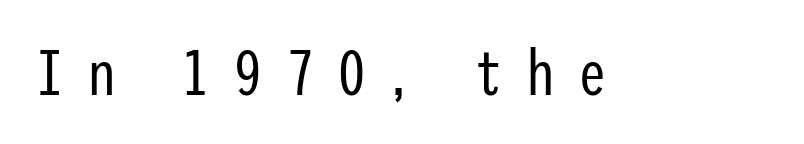
A typesetter would mark this as roman, not italic. The passage shown is not underscored anywhere. A sans-serif font was chosen for this passage. This rendering widens character spacing well past its baseline value.
